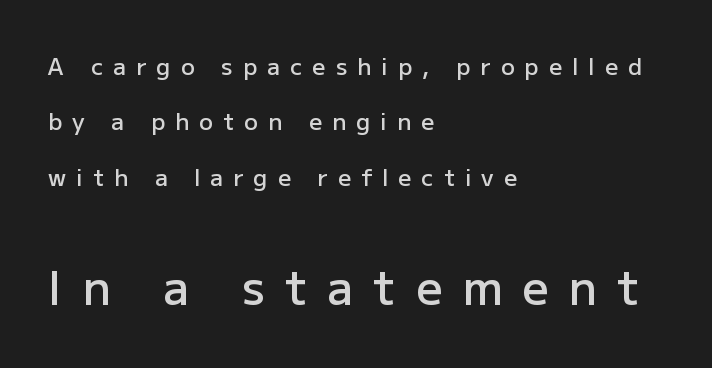
Q: Is the text bold? A: Semi-bold.
Q: Is the text italic (slanted)? A: No, it is upright.
Q: Is the typeface a serif or a sans-serif typeface? A: Sans-serif.
Q: Is the text underlined? A: No.
Q: How is the paragraph aligned? A: Left-aligned.
Q: Is the spacing between letters normal or unusually wide? A: Unusually wide.
Q: Is the spacing between lines tight, normal or loose? A: Loose.
Q: Which block of text is set in a larger size, the first (top) or the second (bottom)? A: The second (bottom) one.
Q: Width (condensed, normal, or wide)? A: Normal.
Q: Stroke contrast? A: Low.
Q: x-height? A: Medium.
Q: Monospaced? A: No.
